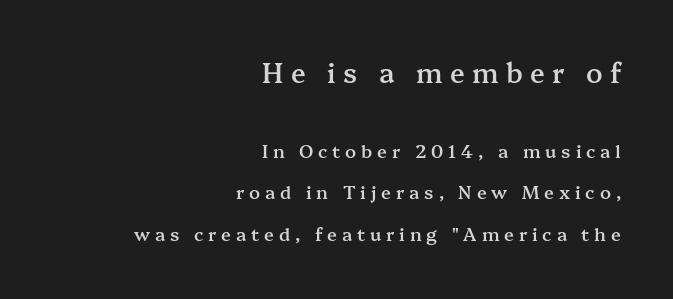
{"italic": "no", "bold": "semi", "underline": "no", "align": "right", "line_spacing": "loose", "line_spacing_ratio": 2.33, "letter_spacing": "wide", "letter_spacing_em": 0.27, "larger_block": "first", "size_ratio": 1.5, "glyph_px": 27}
